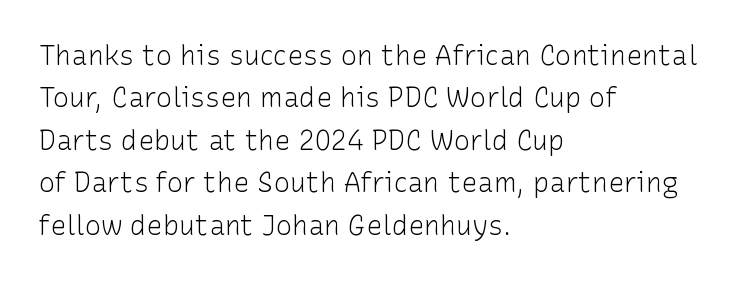
Q: Is the text bold? A: No.
Q: Is the text italic (slanted)? A: No, it is upright.
Q: Is the text underlined? A: No.
Q: How is the paragraph aligned? A: Left-aligned.
Q: Is the spacing between letters normal or unusually wide? A: Normal.
Q: Is the spacing between lines tight, normal or loose? A: Normal.
